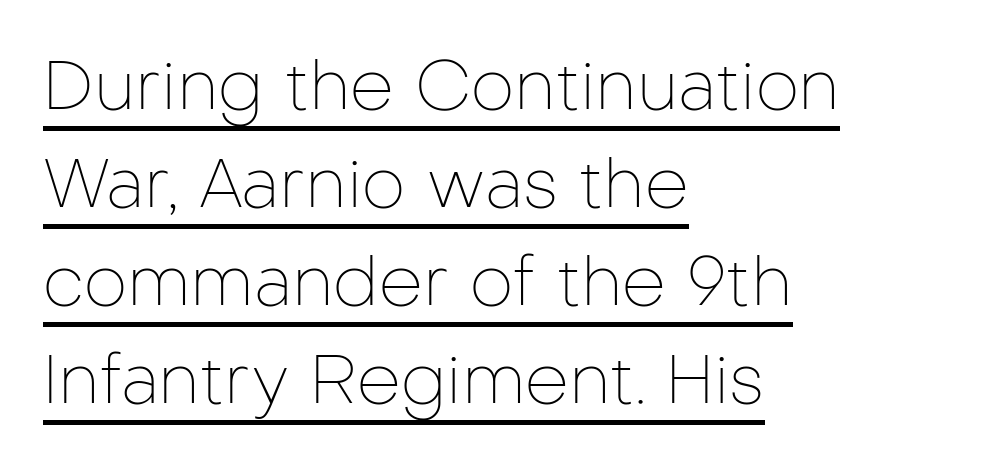
The image shows 69 px thin sans-serif type, upright; set left-aligned, normal line spacing (1.42x), normal letter spacing, underlined; low stroke contrast and a medium x-height.
